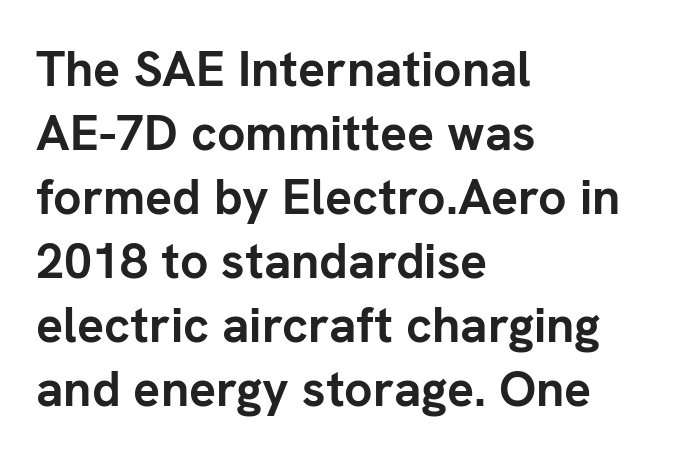
The letters carry no serifs — their stems end cleanly without finishing strokes. Spacing verdict: proportional, widths tailored to each character. Letter spacing: default. The glyphs are unaccompanied by any horizontal stroke below them. Quick note: not italic, upright. In terms of weight, the rendering is a true, heavy bold.
